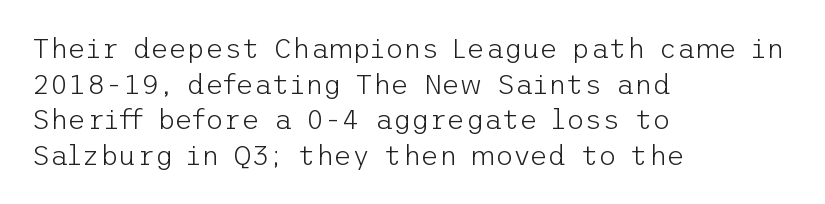
Inter-character spacing is left at the font's built-in metrics. Letters have the restrained weight of plain body copy at most. Rows of type keep a routine distance in the vertical direction. Tall strokes in this sample are plumb rather than angled. The characters display no serif detailing; their extremities are plain.
